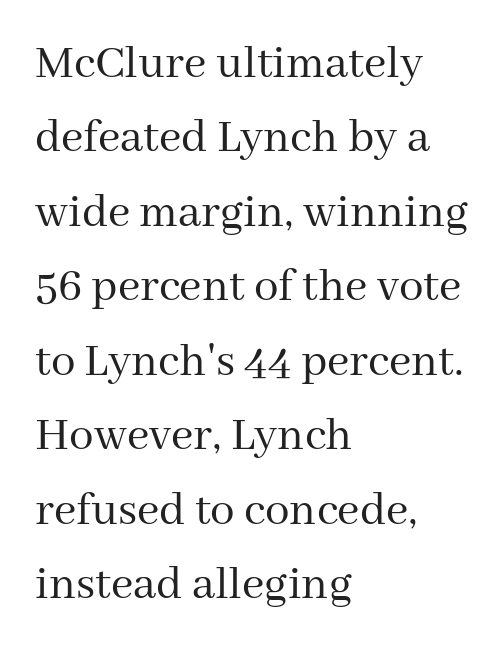
{"serif": "yes", "italic": "no", "bold": "no", "weight": "regular", "width": "normal", "stroke_contrast": "medium", "x_height": "medium", "monospaced": "no", "underline": "no", "align": "left", "line_spacing": "normal", "line_spacing_ratio": 1.52, "letter_spacing": "normal", "letter_spacing_em": 0.0, "glyph_px": 49}
